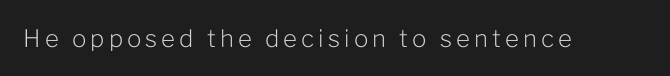
The image shows 24 px text type, upright; set not underlined.
